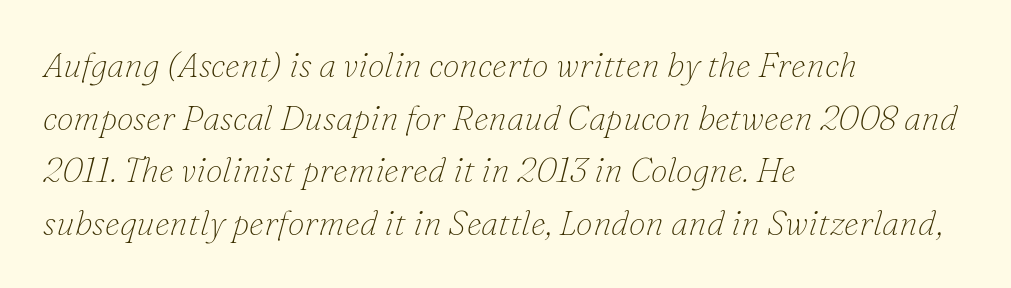
These lines sit exactly where default settings would place them. Style check: oblique. Short note: letters normally spaced. Look at the bottom of the vertical strokes: they flare into serifs here.
